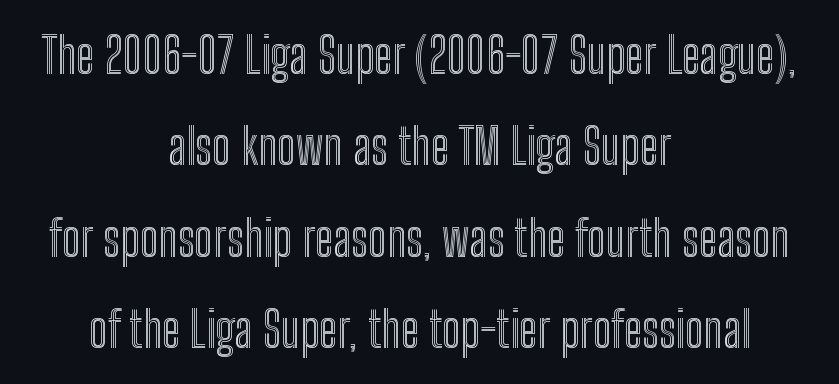
Q: Is the text italic (slanted)? A: No, it is upright.
Q: Is the text underlined? A: No.
Q: How is the paragraph aligned? A: Centered.
Q: Is the spacing between letters normal or unusually wide? A: Normal.
Q: Width (condensed, normal, or wide)? A: Condensed.
Q: x-height? A: Medium.
Q: Monospaced? A: No.
